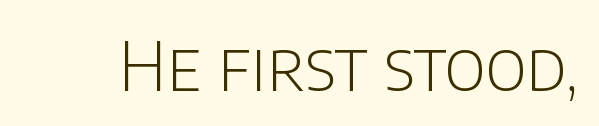
The image shows 68 px light sans-serif type, upright; set normal letter spacing, not underlined; low stroke contrast and a large x-height.
